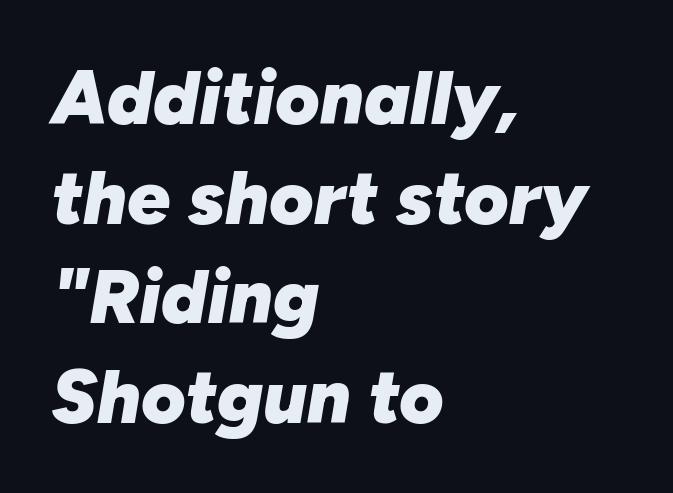
{"italic": "yes", "lean": "right", "slant_degrees": 10, "bold": "yes", "weight": "heavy", "width": "normal", "stroke_contrast": "low", "x_height": "medium", "monospaced": "no", "underline": "no", "align": "left", "line_spacing": "normal", "line_spacing_ratio": 1.31, "letter_spacing": "normal", "letter_spacing_em": 0.0, "glyph_px": 76}
